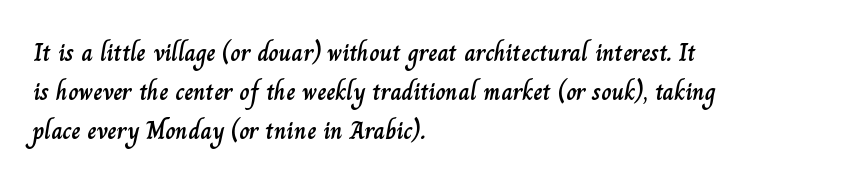
Q: Is the text italic (slanted)? A: Yes.
Q: Is the text underlined? A: No.
Q: How is the paragraph aligned? A: Left-aligned.
Q: Is the spacing between letters normal or unusually wide? A: Normal.
Q: Is the spacing between lines tight, normal or loose? A: Normal.
